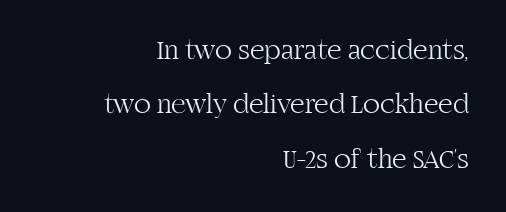
Q: Is the text bold? A: No.
Q: Is the text italic (slanted)? A: No, it is upright.
Q: Is the typeface a serif or a sans-serif typeface? A: Serif.
Q: Is the text underlined? A: No.
Q: How is the paragraph aligned? A: Right-aligned.
Q: Is the spacing between letters normal or unusually wide? A: Normal.
Q: Is the spacing between lines tight, normal or loose? A: Loose.
Q: Width (condensed, normal, or wide)? A: Normal.
Q: Stroke contrast? A: High.
Q: x-height? A: Large.
Q: Monospaced? A: No.
